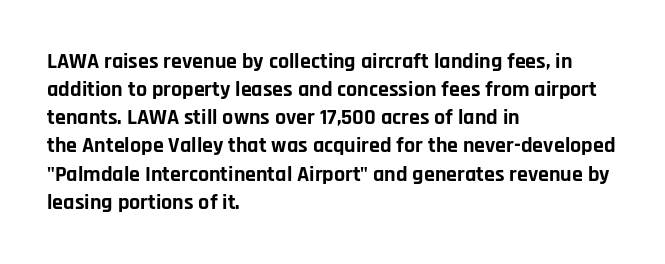
{"italic": "no", "bold": "yes", "underline": "no", "align": "left", "line_spacing": "normal", "line_spacing_ratio": 1.28, "letter_spacing": "normal", "letter_spacing_em": 0.0, "glyph_px": 22}
